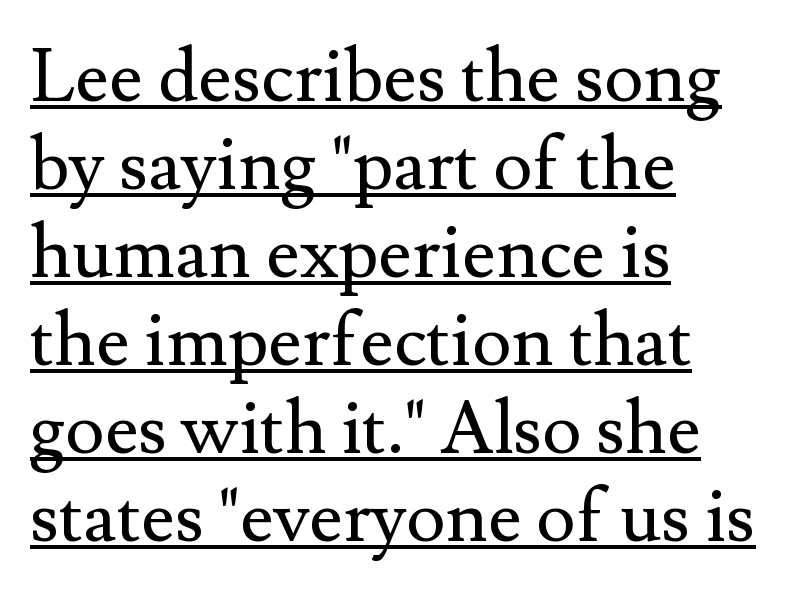
Q: Is the text bold? A: No.
Q: Is the text italic (slanted)? A: No, it is upright.
Q: Is the typeface a serif or a sans-serif typeface? A: Serif.
Q: Is the text underlined? A: Yes.
Q: How is the paragraph aligned? A: Left-aligned.
Q: Is the spacing between letters normal or unusually wide? A: Normal.
Q: Width (condensed, normal, or wide)? A: Normal.
Q: Stroke contrast? A: Medium.
Q: x-height? A: Small.
Q: Monospaced? A: No.
